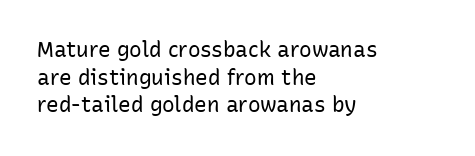
The image shows 21 px text type, upright; set left-aligned, normal line spacing (1.31x), normal letter spacing, not underlined.
